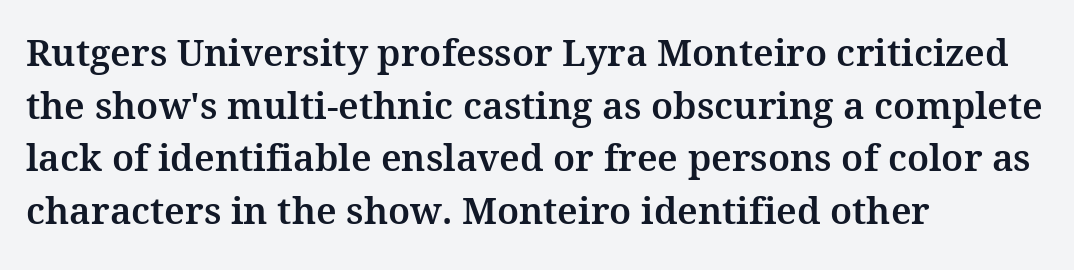
These lines keep a tight, regular rhythm from letter to letter. The lines in this sample share a left origin and differ only in where they stop. One glance says typical: line gaps are just what's usual. Looks like regular typesetting: each glyph gets only the width it needs. Has an underline been added? It has not.
